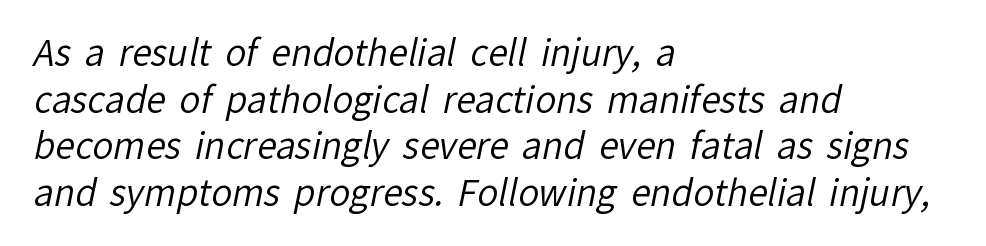
The vertical gap from one line to the next is medium. Line beginnings align vertically; line endings do not. Ink coverage per letter is moderate at most. Descenders are the only things crossing below the line. Serif or sans? Sans — the stroke terminals are bare.
